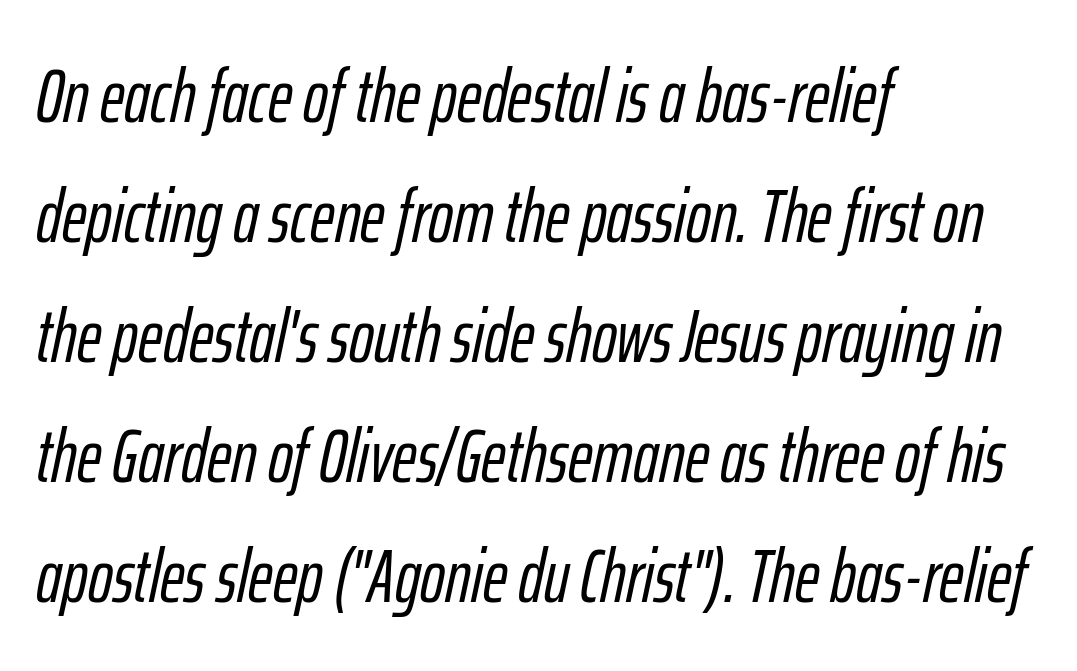
The image shows 75 px condensed type, italic (leaning right); set left-aligned, normal line spacing (1.6x), normal letter spacing, not underlined; low stroke contrast and a medium x-height.
